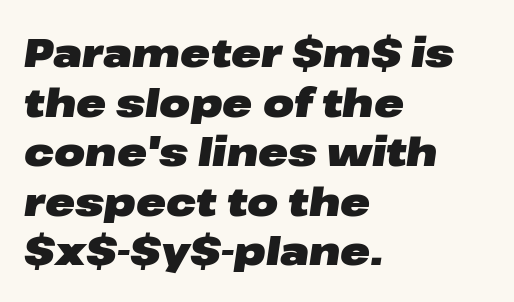
The image shows 40 px heavy, wide type, italic (leaning right); set left-aligned, line spacing 1.24x, normal letter spacing, not underlined; low stroke contrast and a medium x-height.
